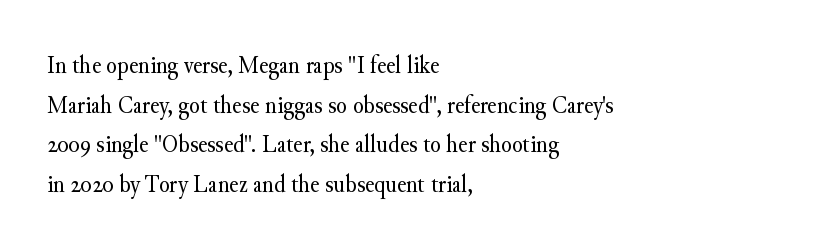
Q: Is the text bold? A: No.
Q: Is the text italic (slanted)? A: No, it is upright.
Q: Is the text underlined? A: No.
Q: How is the paragraph aligned? A: Left-aligned.
Q: Is the spacing between letters normal or unusually wide? A: Normal.
Q: Is the spacing between lines tight, normal or loose? A: Normal.
